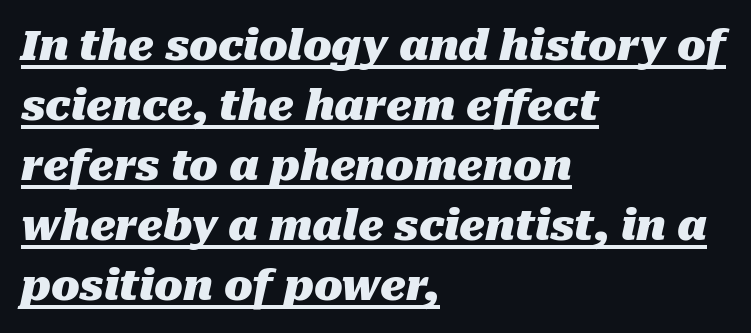
The passage is arranged the way most books set body copy — flush left. Like a heading marked for emphasis, these lines bear an underscore. In terms of posture, this sample is oblique. A typesetter would call this proportional, since set widths differ per character. Baseline-to-baseline distance is the conventional proportion of letter height.
